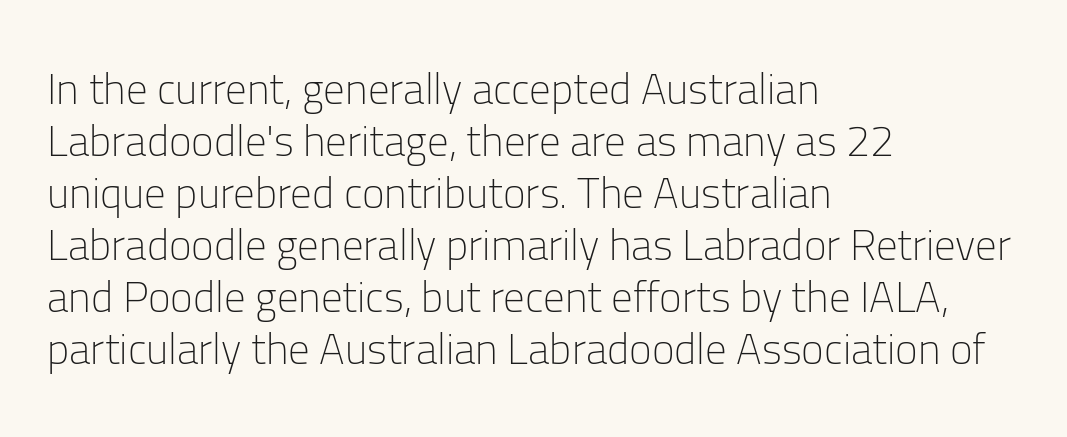
The image shows 43 px light sans-serif type, upright; set left-aligned, line spacing 1.21x, normal letter spacing, not underlined; low stroke contrast and a medium x-height.
